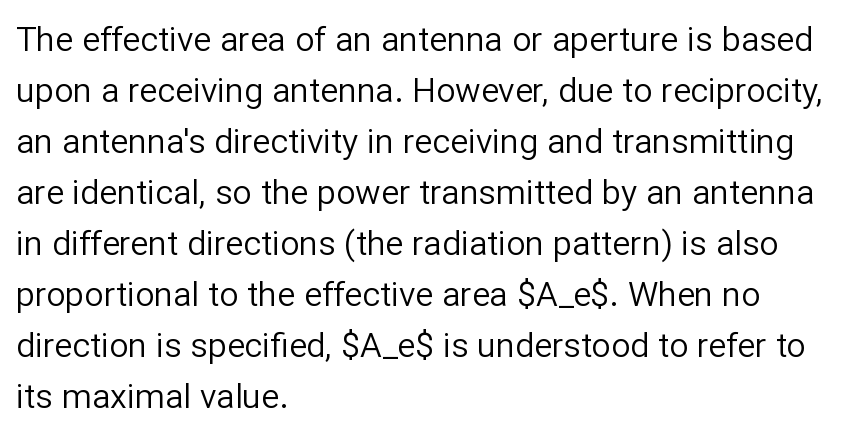
The image shows 34 px regular-weight sans-serif type, upright; set left-aligned, normal line spacing (1.5x), normal letter spacing, not underlined; low stroke contrast and a medium x-height.
